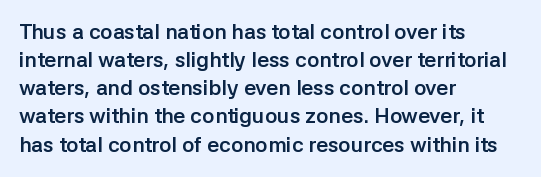
Anything drawn beneath the words? Only blank space. Evenly set lines give the paragraph a standard silhouette. In CSS terms this would be text-align: left. The font's upright variant was chosen for this text. Strokes here are thick enough to call this a true bold.
